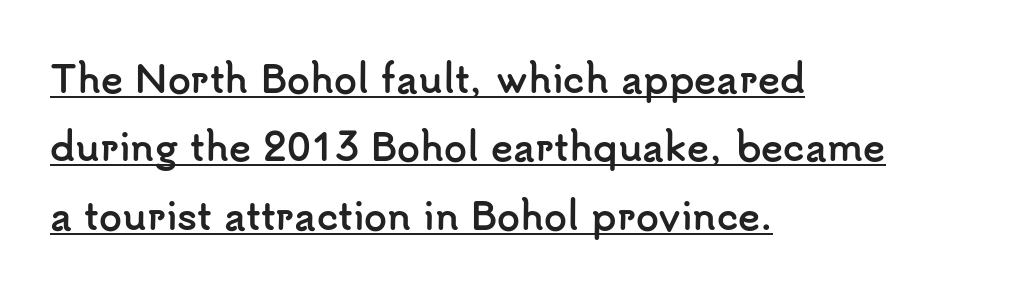
The image shows 37 px semibold sans-serif type, upright; set left-aligned, line spacing 1.85x, normal letter spacing, underlined; low stroke contrast and a small x-height.
